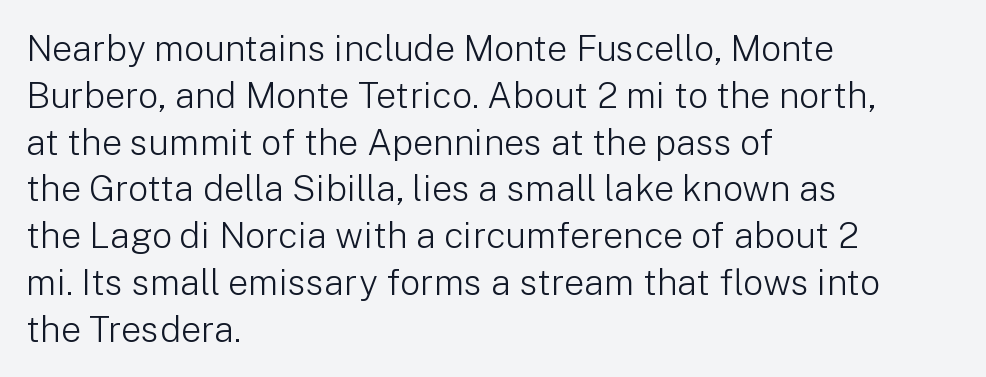
{"serif": "no", "italic": "no", "bold": "no", "weight": "light", "width": "normal", "stroke_contrast": "low", "x_height": "medium", "monospaced": "no", "underline": "no", "align": "left", "line_spacing": "normal", "line_spacing_ratio": 1.3, "letter_spacing": "normal", "letter_spacing_em": 0.0, "glyph_px": 36}
